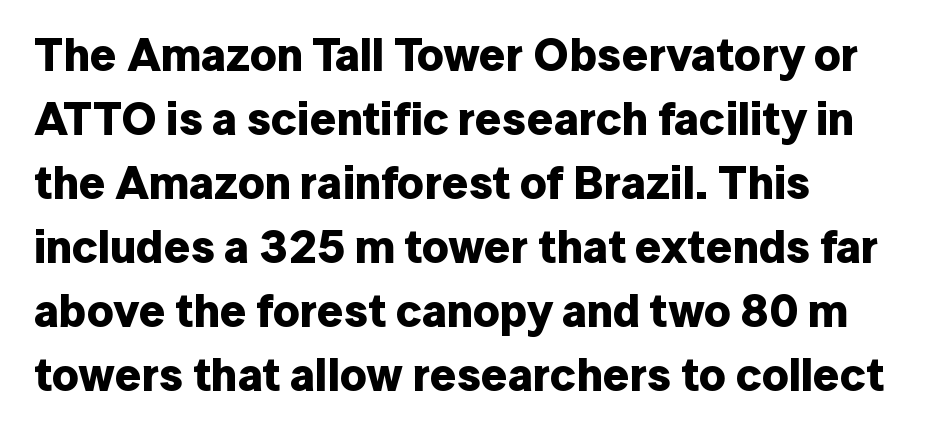
Q: Is the text bold? A: Yes.
Q: Is the text italic (slanted)? A: No, it is upright.
Q: Is the typeface a serif or a sans-serif typeface? A: Sans-serif.
Q: Is the text underlined? A: No.
Q: How is the paragraph aligned? A: Left-aligned.
Q: Is the spacing between letters normal or unusually wide? A: Normal.
Q: Is the spacing between lines tight, normal or loose? A: Normal.
Q: Width (condensed, normal, or wide)? A: Normal.
Q: Stroke contrast? A: Low.
Q: x-height? A: Medium.
Q: Monospaced? A: No.
